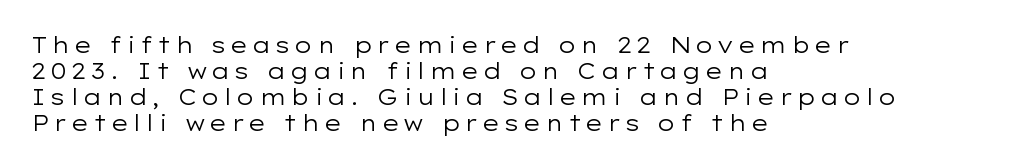
Q: Is the text bold? A: No.
Q: Is the text italic (slanted)? A: No, it is upright.
Q: Is the text underlined? A: No.
Q: How is the paragraph aligned? A: Left-aligned.
